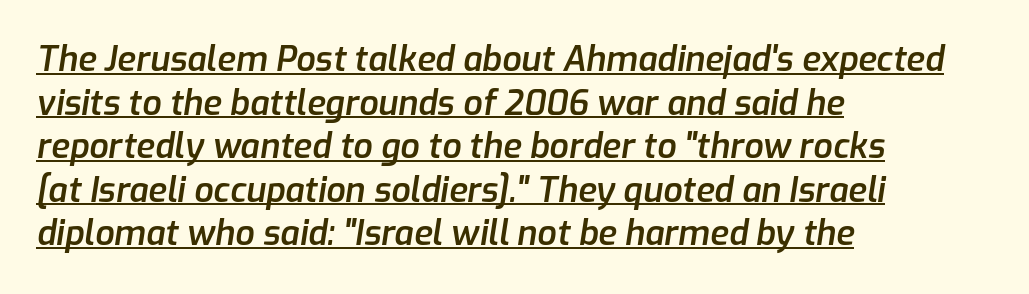
Q: Is the text bold? A: Semi-bold.
Q: Is the text italic (slanted)? A: Yes, it leans right by about 9 degrees.
Q: Is the text underlined? A: Yes.
Q: How is the paragraph aligned? A: Left-aligned.
Q: Is the spacing between letters normal or unusually wide? A: Normal.
Q: Is the spacing between lines tight, normal or loose? A: Normal.
Q: Width (condensed, normal, or wide)? A: Normal.
Q: Stroke contrast? A: Low.
Q: x-height? A: Medium.
Q: Monospaced? A: No.
